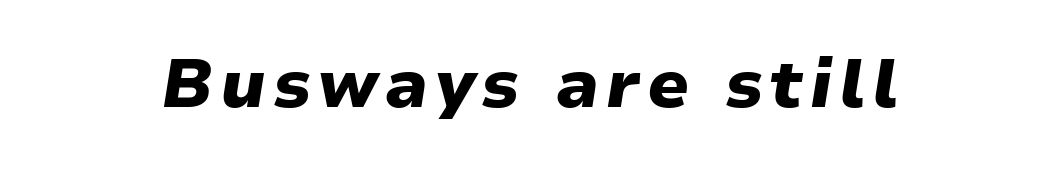
The image shows 68 px heavy type, italic (leaning right); set centered, not underlined; low stroke contrast and a medium x-height.
